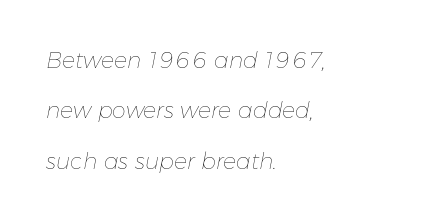
{"italic": "yes", "lean": "right", "slant_degrees": 11, "bold": "no", "underline": "no", "align": "left", "line_spacing": "loose", "line_spacing_ratio": 2.29, "letter_spacing": "normal", "letter_spacing_em": 0.0, "glyph_px": 22}
